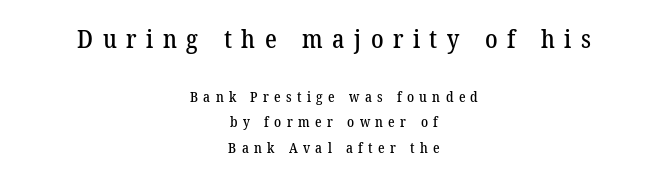
The image shows 25 px text type; set centered, line spacing 1.83x, unusually wide letter spacing (+0.38 em), not underlined; the first (top) block is 1.79x larger.
